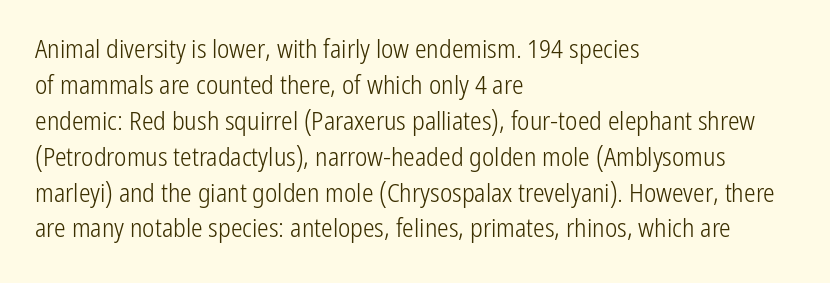
The characters are drawn with everyday or finer stroke widths. Line beginnings align vertically; line endings do not. Rule under the text: the space is simply empty. Words appear dense and cohesive because spacing is normal. Whoever set this chose a conventional vertical rhythm. Rendered with straight, roman letterforms.
